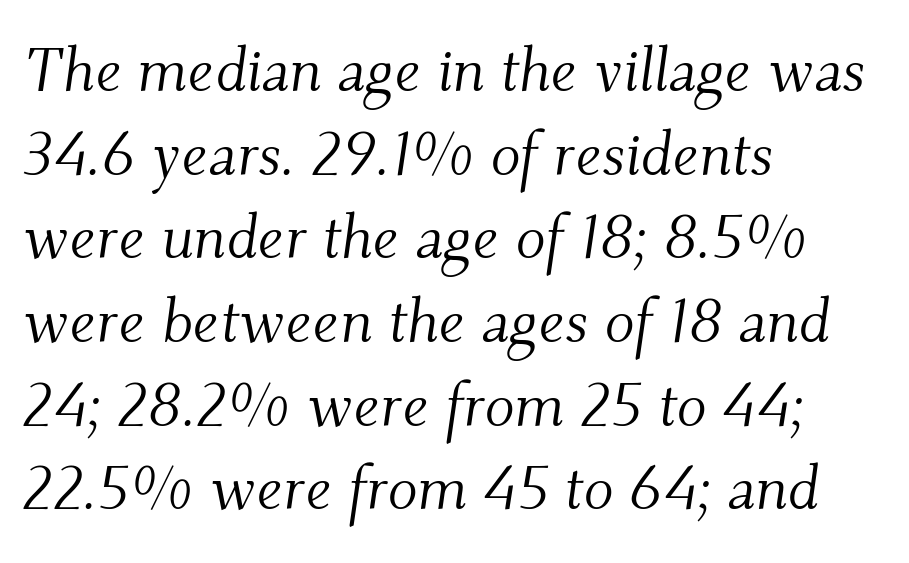
The image shows 62 px light serif type, italic (leaning right); set left-aligned, normal line spacing (1.35x), normal letter spacing, not underlined; medium stroke contrast and a small x-height.
